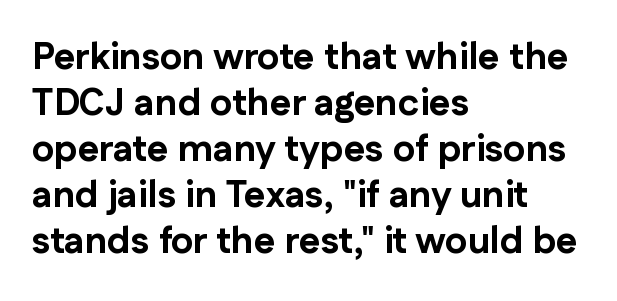
The image shows 37 px bold sans-serif type, upright; set left-aligned, line spacing 1.24x, normal letter spacing, not underlined; low stroke contrast and a medium x-height.
